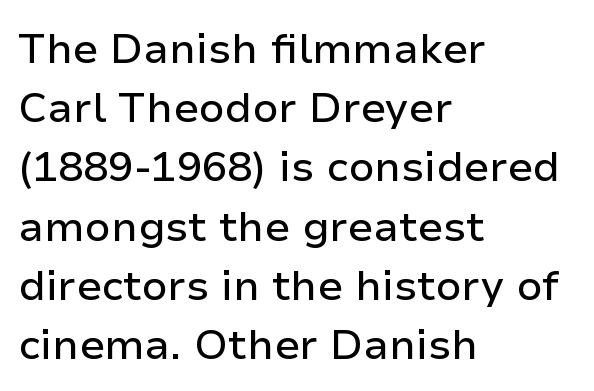
Q: Is the text italic (slanted)? A: No, it is upright.
Q: Is the typeface a serif or a sans-serif typeface? A: Sans-serif.
Q: Is the text underlined? A: No.
Q: How is the paragraph aligned? A: Left-aligned.
Q: Is the spacing between letters normal or unusually wide? A: Normal.
Q: Is the spacing between lines tight, normal or loose? A: Normal.
Q: Width (condensed, normal, or wide)? A: Normal.
Q: Stroke contrast? A: Low.
Q: x-height? A: Medium.
Q: Monospaced? A: No.
